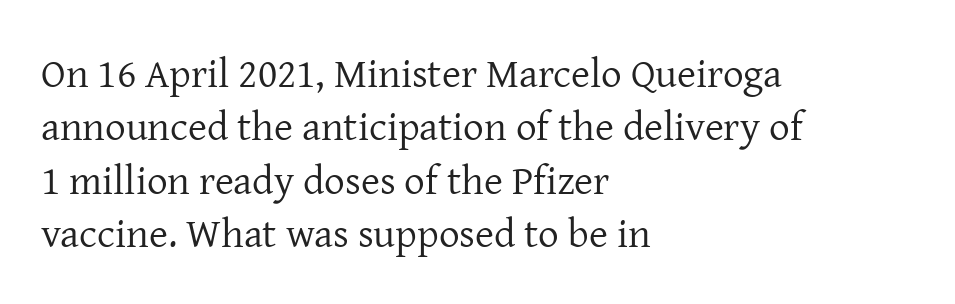
The image shows 41 px regular-weight serif type, upright; set left-aligned, normal line spacing (1.3x), normal letter spacing, not underlined; low stroke contrast and a medium x-height.
